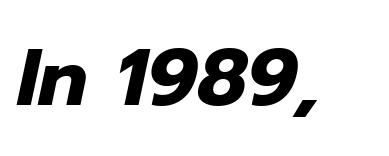
Q: Is the text bold? A: Yes.
Q: Is the text italic (slanted)? A: Yes, it leans right by about 12 degrees.
Q: Is the text underlined? A: No.
Q: Is the spacing between letters normal or unusually wide? A: Normal.
Q: Width (condensed, normal, or wide)? A: Normal.
Q: Stroke contrast? A: Low.
Q: x-height? A: Medium.
Q: Monospaced? A: No.
